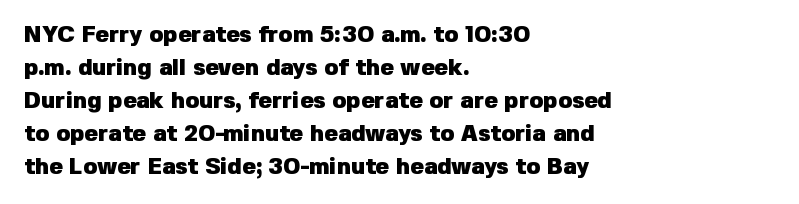
{"italic": "no", "bold": "yes", "underline": "no", "align": "left", "line_spacing": "normal", "line_spacing_ratio": 1.44, "letter_spacing": "normal", "letter_spacing_em": 0.0, "glyph_px": 23}
